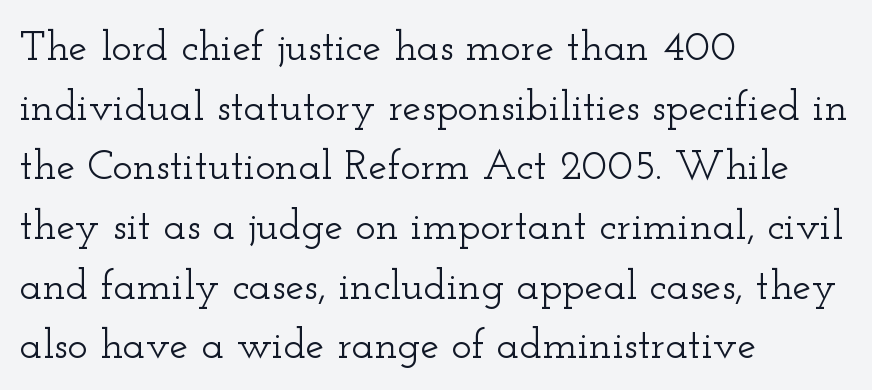
In terms of leading, this rendering sits right in the middle. Teacher's note: observe the even left margin — that is flush-left alignment. The specimen reads as upright at a glance. The passage shown is typeset with a serif family.
